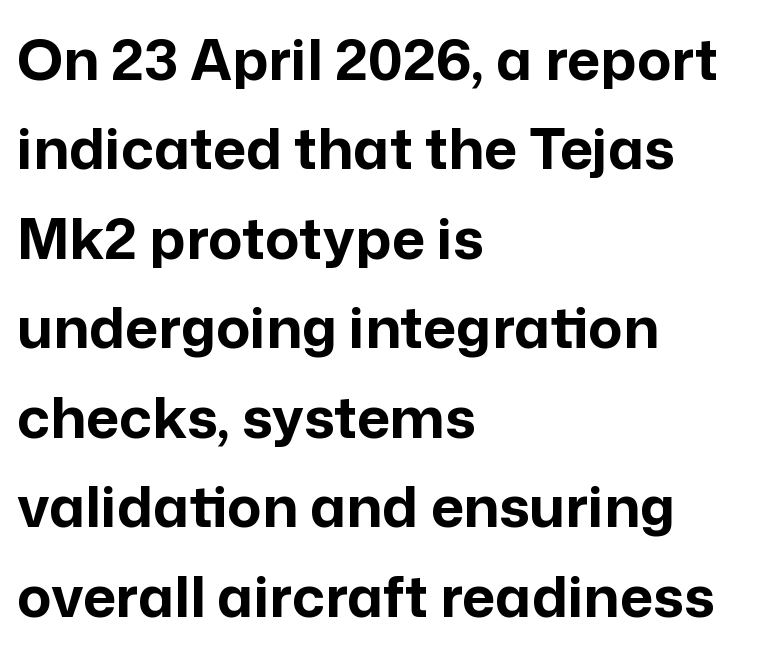
{"serif": "no", "italic": "no", "bold": "yes", "weight": "bold", "width": "normal", "stroke_contrast": "low", "x_height": "medium", "monospaced": "no", "underline": "no", "align": "left", "line_spacing": "normal", "line_spacing_ratio": 1.57, "letter_spacing": "normal", "letter_spacing_em": 0.0, "glyph_px": 57}
